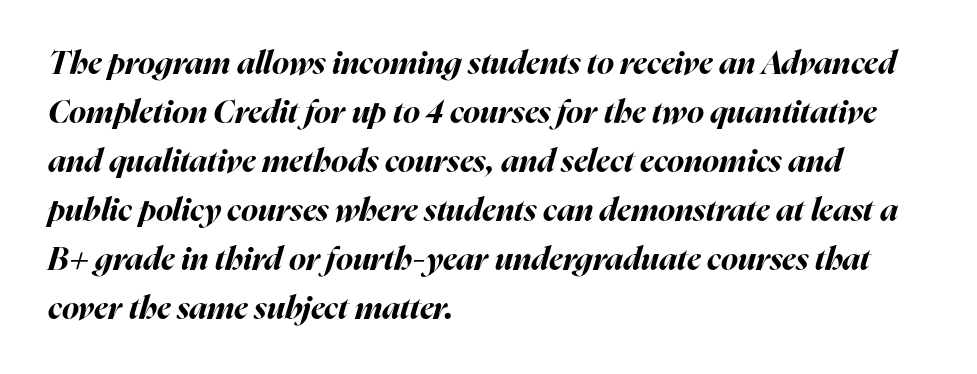
Q: Is the text bold? A: Yes.
Q: Is the text italic (slanted)? A: Yes, it leans right by about 16 degrees.
Q: Is the text underlined? A: No.
Q: How is the paragraph aligned? A: Left-aligned.
Q: Is the spacing between letters normal or unusually wide? A: Normal.
Q: Is the spacing between lines tight, normal or loose? A: Normal.
Q: Width (condensed, normal, or wide)? A: Normal.
Q: Stroke contrast? A: High.
Q: x-height? A: Medium.
Q: Monospaced? A: No.
